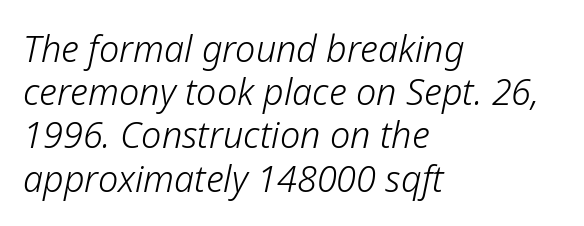
The image shows 36 px light type, italic (leaning right); set left-aligned, line spacing 1.2x, normal letter spacing, not underlined; low stroke contrast and a medium x-height.
